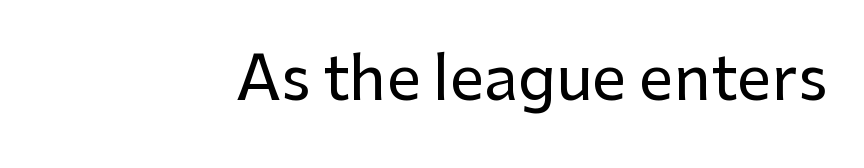
Do the characters align in a grid? No, the font is proportional. A typesetter would mark this as roman, not italic. What stands out about the letter spacing? Nothing — it is the standard amount. Reading down the block, your eye finds every line finishing at a fixed right position. Just letters on the line, the space beneath them empty.
